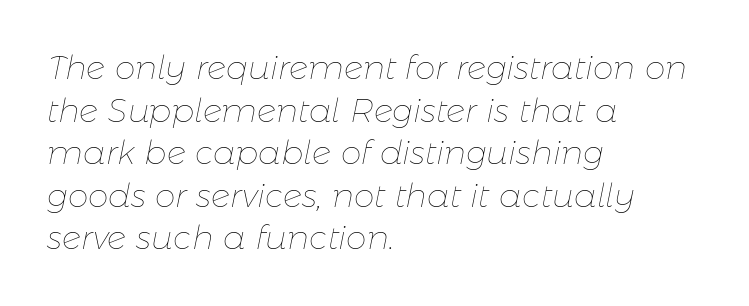
The image shows 33 px thin type, italic (leaning right); set left-aligned, normal line spacing (1.29x), normal letter spacing, not underlined; low stroke contrast and a medium x-height.
